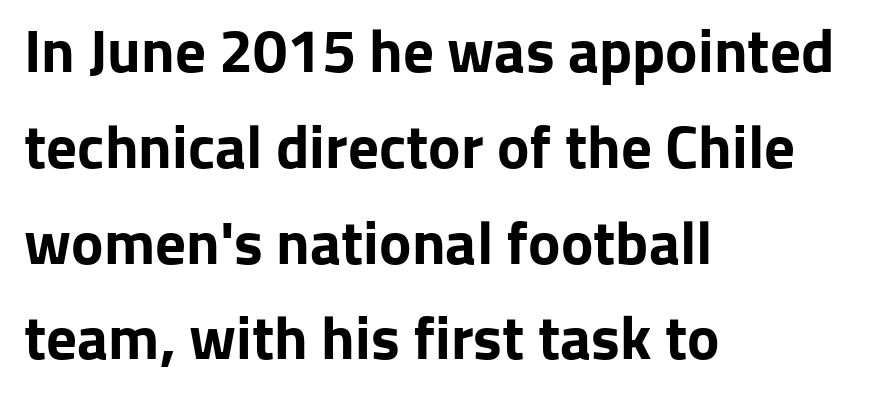
The image shows 61 px bold sans-serif type, upright; set left-aligned, normal line spacing (1.57x), normal letter spacing, not underlined; low stroke contrast and a medium x-height.
